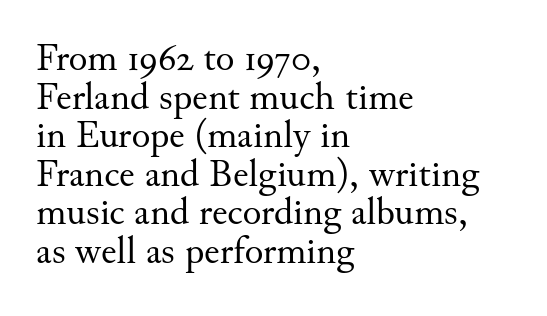
{"serif": "yes", "italic": "no", "bold": "no", "weight": "regular", "width": "normal", "stroke_contrast": "medium", "x_height": "small", "monospaced": "no", "underline": "no", "align": "left", "line_spacing": "tight", "line_spacing_ratio": 0.99, "letter_spacing": "normal", "letter_spacing_em": 0.0, "glyph_px": 39}
